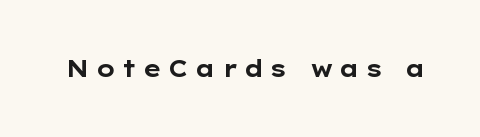
The image shows 23 px bold type, upright; set unusually wide letter spacing (+0.25 em), not underlined.
